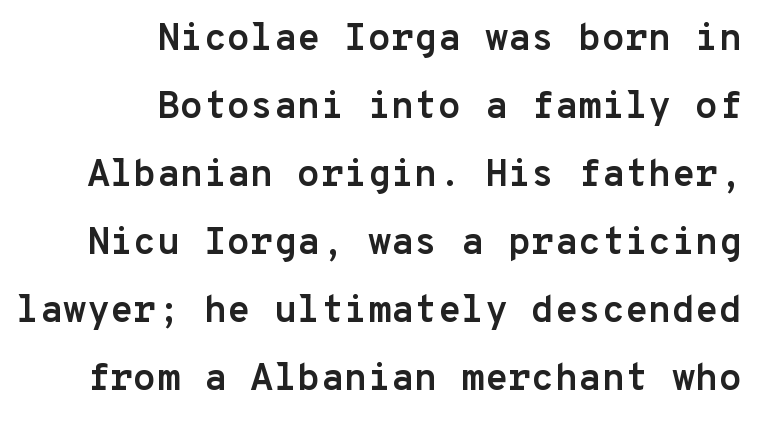
Q: Is the text bold? A: Yes.
Q: Is the text italic (slanted)? A: No, it is upright.
Q: Is the typeface a serif or a sans-serif typeface? A: Sans-serif.
Q: Is the text underlined? A: No.
Q: How is the paragraph aligned? A: Right-aligned.
Q: Is the spacing between letters normal or unusually wide? A: Normal.
Q: Width (condensed, normal, or wide)? A: Normal.
Q: Stroke contrast? A: Low.
Q: x-height? A: Medium.
Q: Monospaced? A: Yes.
